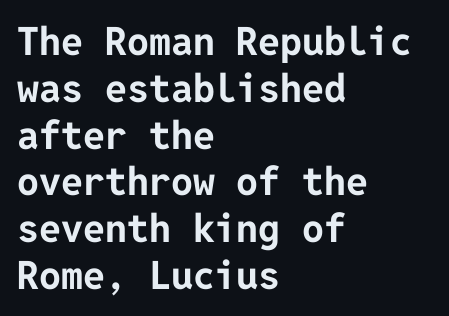
Q: Is the text bold? A: Yes.
Q: Is the text italic (slanted)? A: No, it is upright.
Q: Is the typeface a serif or a sans-serif typeface? A: Sans-serif.
Q: Is the text underlined? A: No.
Q: How is the paragraph aligned? A: Left-aligned.
Q: Is the spacing between letters normal or unusually wide? A: Normal.
Q: Width (condensed, normal, or wide)? A: Normal.
Q: Stroke contrast? A: Low.
Q: x-height? A: Medium.
